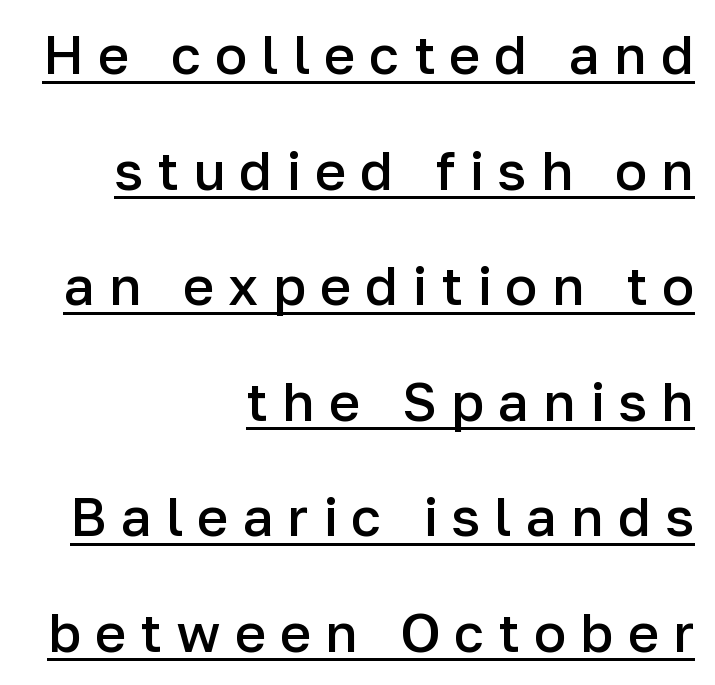
{"serif": "no", "italic": "no", "bold": "semi", "weight": "semibold", "width": "normal", "stroke_contrast": "low", "x_height": "medium", "monospaced": "no", "underline": "yes", "align": "right", "line_spacing": "loose", "line_spacing_ratio": 2.14, "letter_spacing": "wide", "letter_spacing_em": 0.26, "glyph_px": 54}
